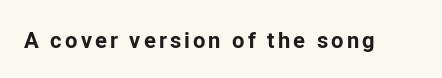
Weight check: bold — yes, fully. Rule under the text: the space is simply empty. Quick note: not italic, upright.
